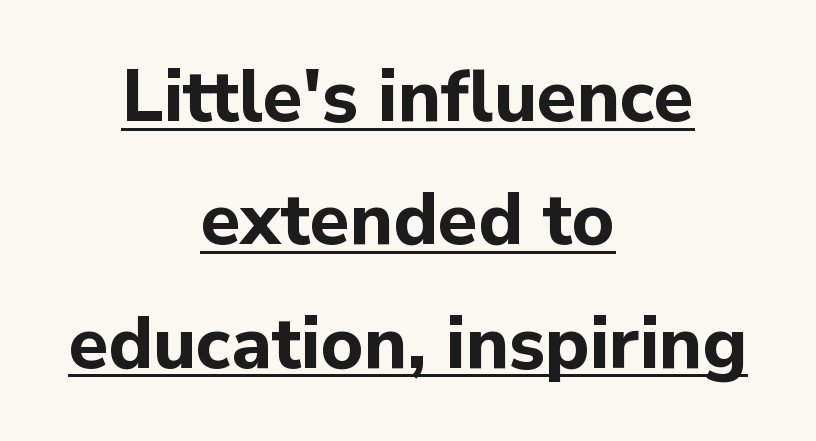
{"serif": "no", "italic": "no", "bold": "yes", "weight": "bold", "width": "normal", "stroke_contrast": "low", "x_height": "medium", "monospaced": "no", "underline": "yes", "align": "center", "line_spacing": "normal", "line_spacing_ratio": 1.69, "letter_spacing": "normal", "letter_spacing_em": 0.0, "glyph_px": 73}
